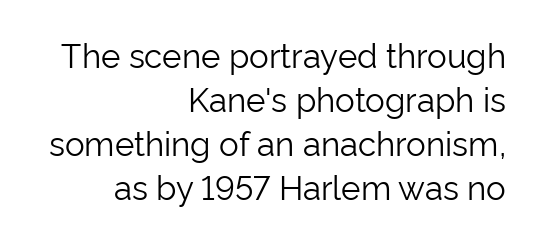
{"serif": "no", "italic": "no", "bold": "no", "weight": "light", "width": "normal", "stroke_contrast": "low", "x_height": "medium", "monospaced": "no", "underline": "no", "align": "right", "line_spacing": "normal", "line_spacing_ratio": 1.33, "letter_spacing": "normal", "letter_spacing_em": 0.0, "glyph_px": 33}
